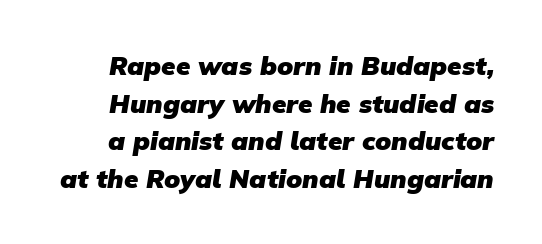
{"bold": "yes", "underline": "no", "line_spacing": "normal", "line_spacing_ratio": 1.45, "letter_spacing": "normal", "letter_spacing_em": 0.0, "glyph_px": 26}
